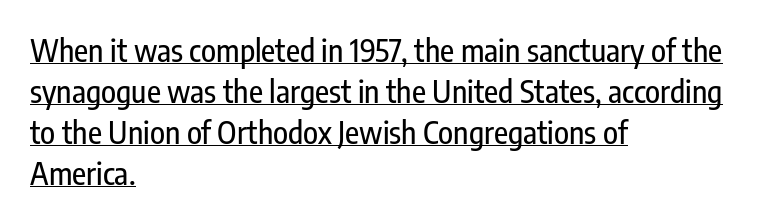
The image shows 31 px condensed sans-serif type, upright; set left-aligned, normal line spacing (1.32x), normal letter spacing, underlined; low stroke contrast and a medium x-height.
